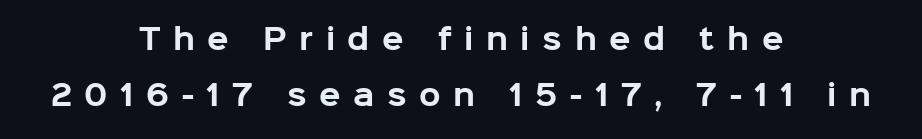
Q: Is the text bold? A: Yes.
Q: Is the text italic (slanted)? A: No, it is upright.
Q: Is the typeface a serif or a sans-serif typeface? A: Sans-serif.
Q: Is the text underlined? A: No.
Q: How is the paragraph aligned? A: Centered.
Q: Is the spacing between letters normal or unusually wide? A: Unusually wide.
Q: Is the spacing between lines tight, normal or loose? A: Loose.
Q: Width (condensed, normal, or wide)? A: Normal.
Q: Stroke contrast? A: Low.
Q: x-height? A: Medium.
Q: Monospaced? A: No.
